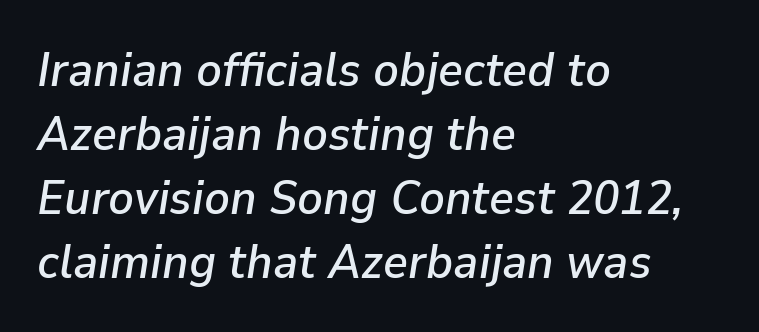
The image shows 48 px text type, italic (leaning right); set left-aligned, normal line spacing (1.33x), normal letter spacing, not underlined; low stroke contrast and a medium x-height.
